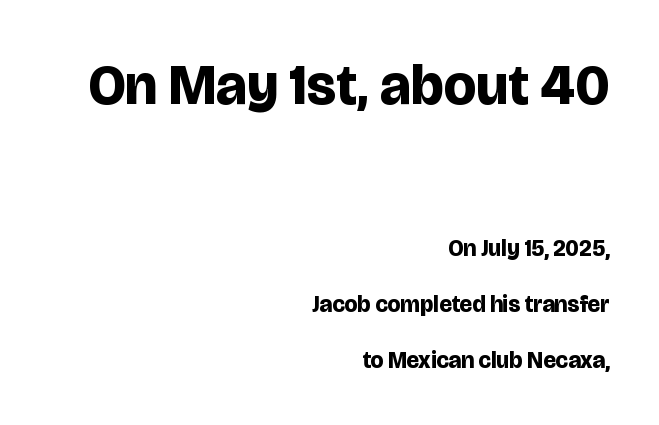
{"serif": "no", "italic": "no", "bold": "yes", "weight": "bold", "width": "normal", "stroke_contrast": "low", "x_height": "large", "monospaced": "no", "underline": "no", "align": "right", "line_spacing": "loose", "line_spacing_ratio": 2.43, "letter_spacing": "normal", "letter_spacing_em": 0.0, "larger_block": "first", "size_ratio": 2.48, "glyph_px": 57}
